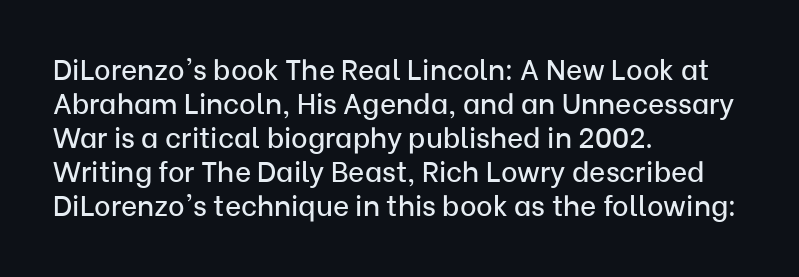
The paragraph has a hard left edge and a soft right edge. Unlike italic type, these characters show no tilt at all. The passage shown is typeset with a sans-serif family. These lines are rendered in a variable-pitch font. Only glyphs here, with clear space below each row. You could call the tracking neutral — neither tight nor loose.
